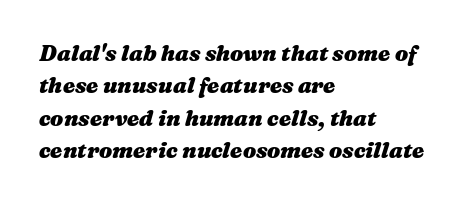
{"italic": "yes", "lean": "right", "slant_degrees": 16, "bold": "yes", "underline": "no", "align": "left", "line_spacing": "normal", "line_spacing_ratio": 1.47, "letter_spacing": "normal", "letter_spacing_em": 0.0, "glyph_px": 22}
